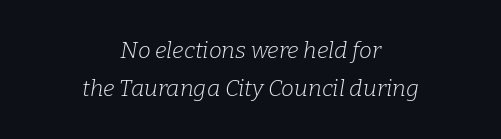
The image shows 23 px text type, italic (leaning right); set centered, normal line spacing (1.64x), normal letter spacing, not underlined.
